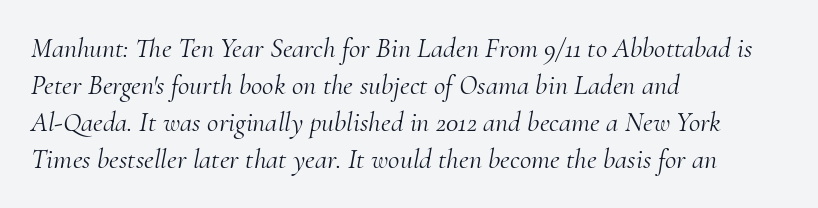
Q: Is the text bold? A: No.
Q: Is the text italic (slanted)? A: Yes, it leans right by about 10 degrees.
Q: Is the typeface a serif or a sans-serif typeface? A: Serif.
Q: Is the text underlined? A: No.
Q: How is the paragraph aligned? A: Left-aligned.
Q: Is the spacing between letters normal or unusually wide? A: Normal.
Q: Is the spacing between lines tight, normal or loose? A: Normal.
Q: Width (condensed, normal, or wide)? A: Normal.
Q: Stroke contrast? A: Medium.
Q: x-height? A: Small.
Q: Monospaced? A: No.
